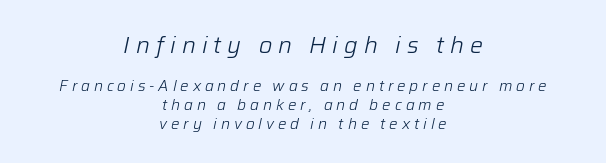
{"italic": "yes", "lean": "right", "slant_degrees": 12, "bold": "no", "underline": "no", "align": "center", "line_spacing": "normal", "line_spacing_ratio": 1.26, "letter_spacing": "wide", "letter_spacing_em": 0.26, "larger_block": "first", "size_ratio": 1.53, "glyph_px": 23}
